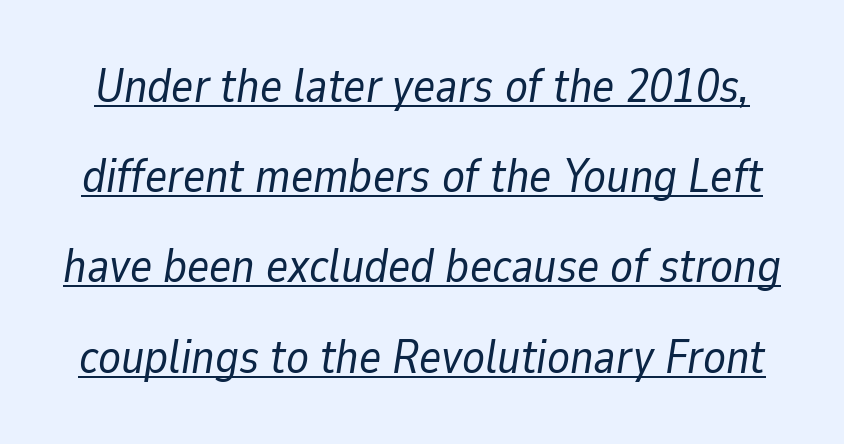
The string is rendered with underlining switched on. Regarding leading, the lines here are spaced well apart. Would a proofreader flag this as italicized? Yes. The letters sit at their default tracking, neither squeezed nor spread. The passage shown is typed in a proportional face where columns would drift.
